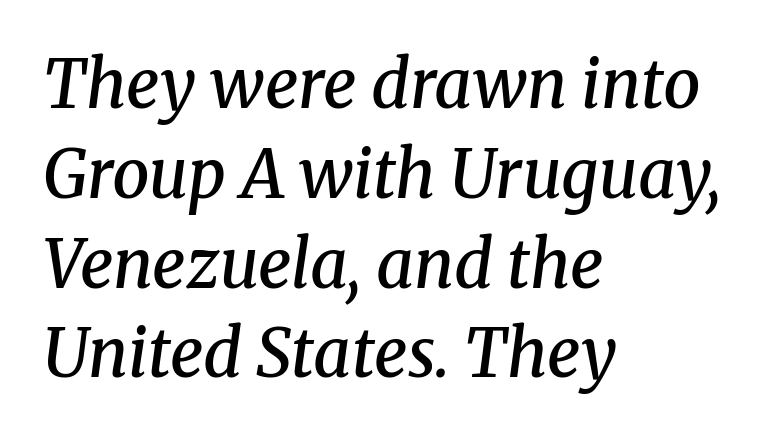
Notice the strokes are somewhat thickened but not fully heavy: this is a semibold. Quick note: interline space is typical. The string is rendered with underlining switched off. Each letter keeps its own natural width here, so spacing adapts to shape. The paragraph has a hard left edge and a soft right edge.
